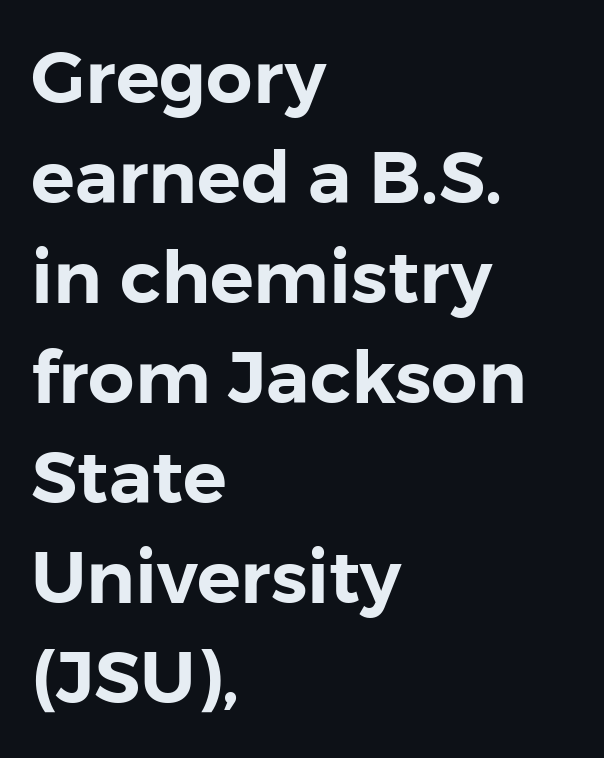
Q: Is the text italic (slanted)? A: No, it is upright.
Q: Is the typeface a serif or a sans-serif typeface? A: Sans-serif.
Q: Is the text underlined? A: No.
Q: How is the paragraph aligned? A: Left-aligned.
Q: Is the spacing between letters normal or unusually wide? A: Normal.
Q: Is the spacing between lines tight, normal or loose? A: Normal.
Q: Width (condensed, normal, or wide)? A: Normal.
Q: Stroke contrast? A: Low.
Q: x-height? A: Medium.
Q: Monospaced? A: No.
